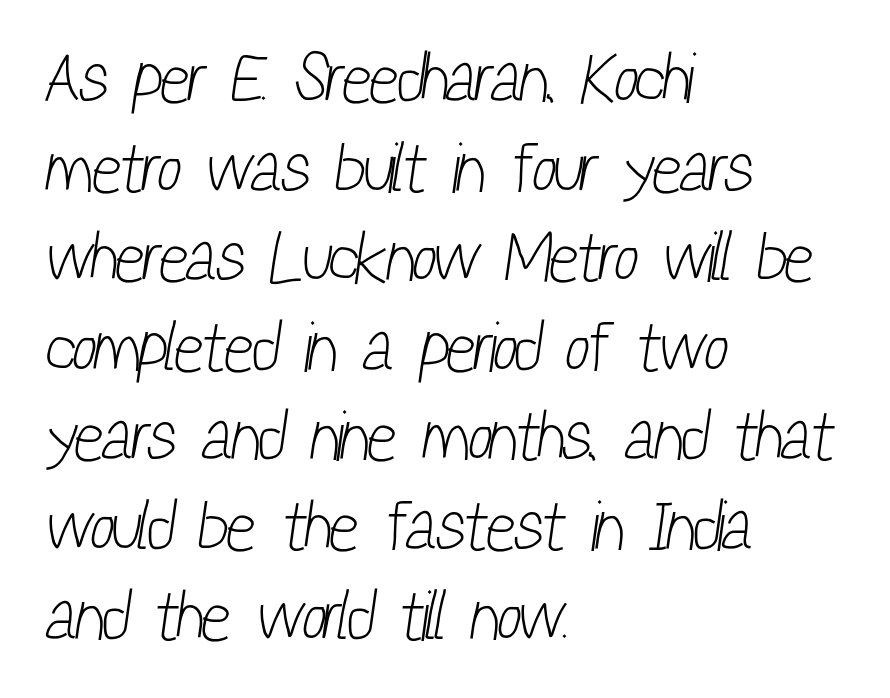
{"serif": "no", "bold": "no", "weight": "light", "width": "condensed", "stroke_contrast": "low", "x_height": "medium", "monospaced": "no", "underline": "no", "align": "left", "line_spacing": "normal", "line_spacing_ratio": 1.28, "letter_spacing": "normal", "letter_spacing_em": 0.0, "glyph_px": 70}
